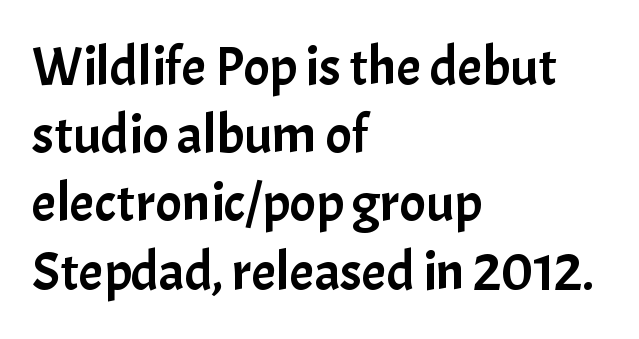
The image shows 55 px sans-serif type, upright; set left-aligned, line spacing 1.24x, normal letter spacing, not underlined; low stroke contrast and a medium x-height.
